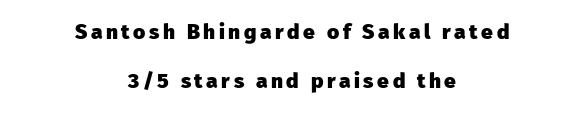
Q: Is the text bold? A: Yes.
Q: Is the text italic (slanted)? A: No, it is upright.
Q: Is the text underlined? A: No.
Q: How is the paragraph aligned? A: Centered.
Q: Is the spacing between lines tight, normal or loose? A: Loose.
